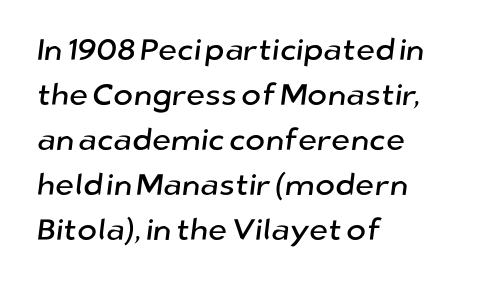
{"serif": "no", "width": "normal", "stroke_contrast": "low", "x_height": "medium", "monospaced": "no", "underline": "no", "align": "left", "line_spacing": "normal", "line_spacing_ratio": 1.5, "letter_spacing": "normal", "letter_spacing_em": 0.0, "glyph_px": 30}
